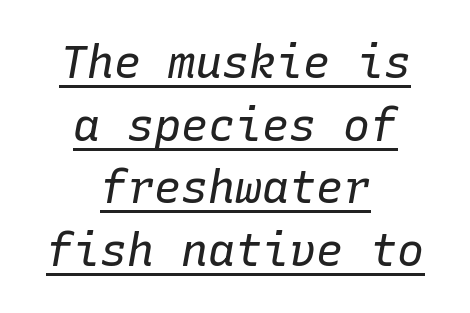
Q: Is the text bold? A: No.
Q: Is the text italic (slanted)? A: Yes, it leans right by about 10 degrees.
Q: Is the text underlined? A: Yes.
Q: How is the paragraph aligned? A: Centered.
Q: Is the spacing between letters normal or unusually wide? A: Normal.
Q: Is the spacing between lines tight, normal or loose? A: Normal.
Q: Width (condensed, normal, or wide)? A: Normal.
Q: Stroke contrast? A: Low.
Q: x-height? A: Medium.
Q: Monospaced? A: Yes.
